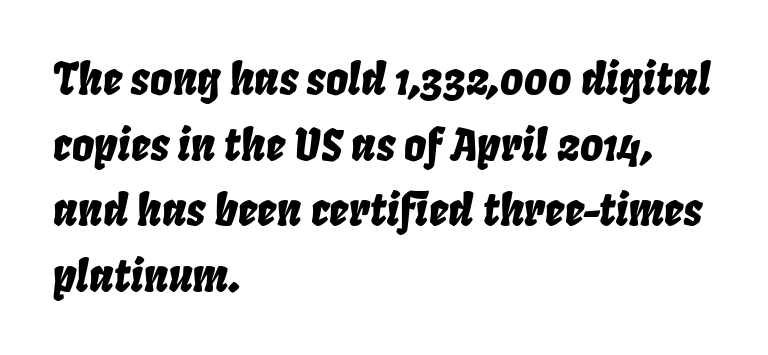
Q: Is the text italic (slanted)? A: Yes, it leans right by about 8 degrees.
Q: Is the text underlined? A: No.
Q: How is the paragraph aligned? A: Left-aligned.
Q: Is the spacing between letters normal or unusually wide? A: Normal.
Q: Is the spacing between lines tight, normal or loose? A: Normal.
Q: Width (condensed, normal, or wide)? A: Condensed.
Q: Stroke contrast? A: Low.
Q: x-height? A: Large.
Q: Monospaced? A: No.
